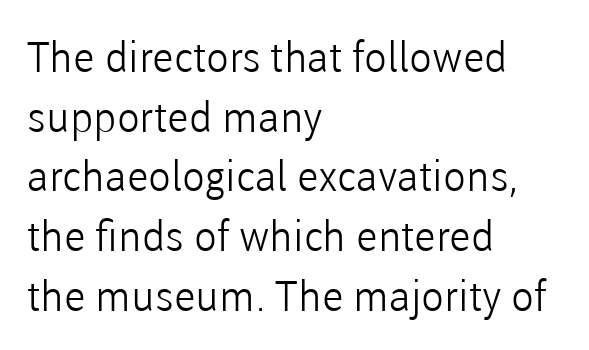
Q: Is the text bold? A: No.
Q: Is the text italic (slanted)? A: No, it is upright.
Q: Is the typeface a serif or a sans-serif typeface? A: Sans-serif.
Q: Is the text underlined? A: No.
Q: How is the paragraph aligned? A: Left-aligned.
Q: Is the spacing between letters normal or unusually wide? A: Normal.
Q: Is the spacing between lines tight, normal or loose? A: Normal.
Q: Width (condensed, normal, or wide)? A: Normal.
Q: Stroke contrast? A: Low.
Q: x-height? A: Medium.
Q: Monospaced? A: No.
